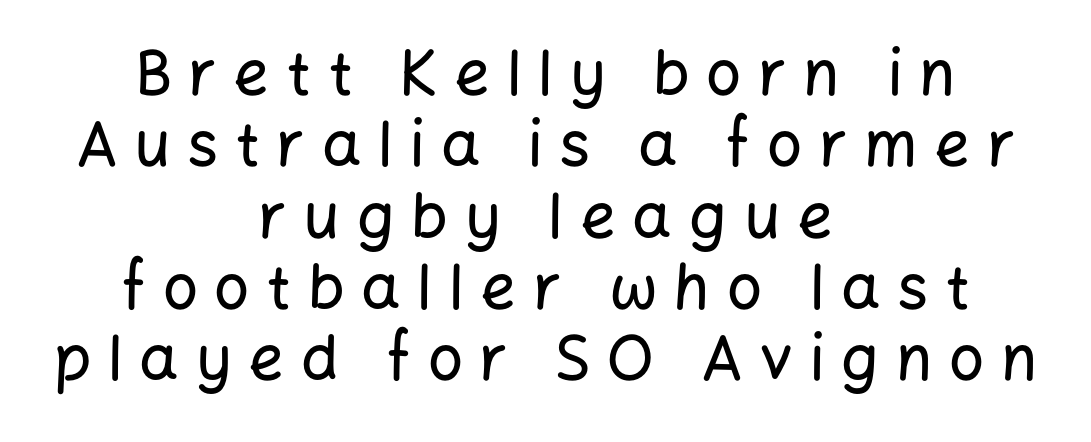
{"serif": "no", "italic": "no", "width": "normal", "stroke_contrast": "low", "x_height": "medium", "monospaced": "no", "underline": "no", "align": "center", "line_spacing": "tight", "line_spacing_ratio": 1.15, "letter_spacing": "wide", "letter_spacing_em": 0.27, "glyph_px": 62}
